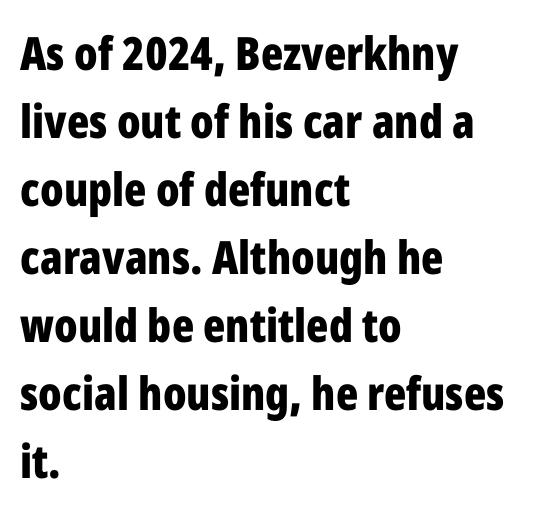
Q: Is the text bold? A: Yes.
Q: Is the text italic (slanted)? A: No, it is upright.
Q: Is the typeface a serif or a sans-serif typeface? A: Sans-serif.
Q: Is the text underlined? A: No.
Q: How is the paragraph aligned? A: Left-aligned.
Q: Is the spacing between letters normal or unusually wide? A: Normal.
Q: Is the spacing between lines tight, normal or loose? A: Normal.
Q: Width (condensed, normal, or wide)? A: Condensed.
Q: Stroke contrast? A: Low.
Q: x-height? A: Medium.
Q: Monospaced? A: No.
